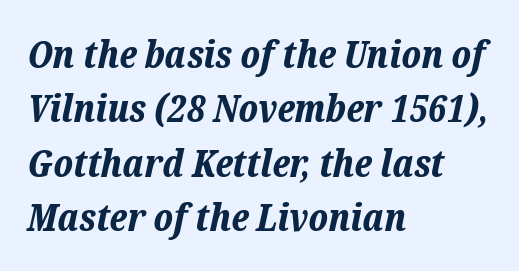
Do the characters align in a grid? No, the font is proportional. Rendered with sloped, italic letterforms. Interline gaps are of average width in this sample. Look at the stroke-to-counter ratio: heavy, a bold. Compared with typical body copy, the letter spacing here is the same.
